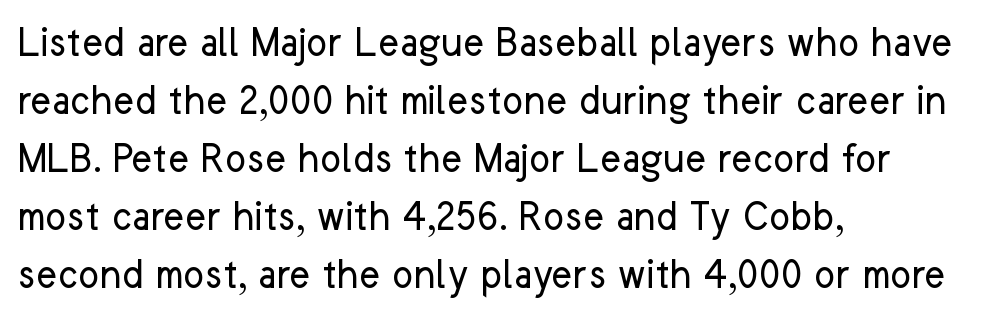
{"serif": "no", "italic": "no", "bold": "no", "weight": "regular", "width": "normal", "stroke_contrast": "low", "x_height": "medium", "monospaced": "no", "underline": "no", "align": "left", "line_spacing": "normal", "line_spacing_ratio": 1.29, "letter_spacing": "normal", "letter_spacing_em": 0.0, "glyph_px": 45}
